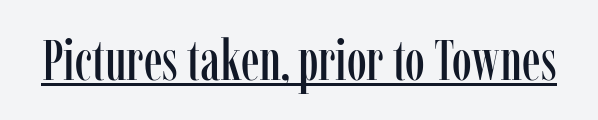
Q: Is the text italic (slanted)? A: No, it is upright.
Q: Is the typeface a serif or a sans-serif typeface? A: Serif.
Q: Is the text underlined? A: Yes.
Q: Is the spacing between letters normal or unusually wide? A: Normal.
Q: Width (condensed, normal, or wide)? A: Condensed.
Q: Stroke contrast? A: Low.
Q: x-height? A: Medium.
Q: Monospaced? A: No.
